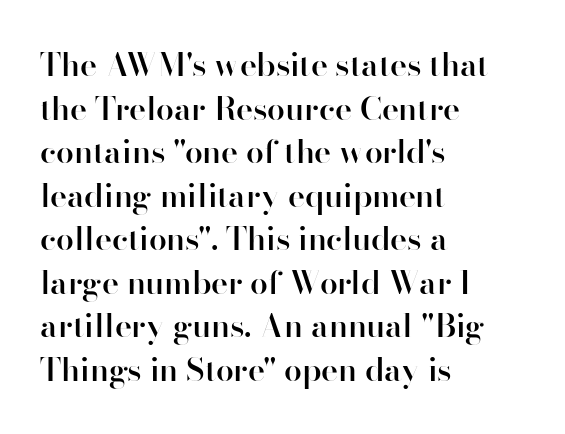
{"serif": "no", "italic": "no", "bold": "semi", "weight": "semibold", "width": "normal", "stroke_contrast": "high", "x_height": "small", "monospaced": "no", "underline": "no", "align": "left", "line_spacing": "normal", "line_spacing_ratio": 1.36, "letter_spacing": "normal", "letter_spacing_em": 0.0, "glyph_px": 32}
